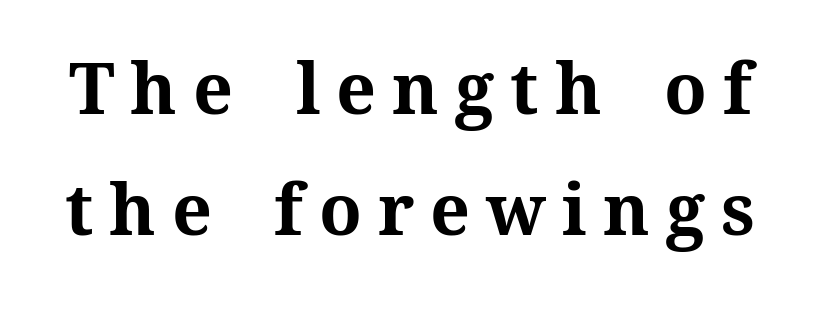
{"italic": "no", "bold": "yes", "weight": "bold", "width": "normal", "stroke_contrast": "medium", "x_height": "medium", "monospaced": "no", "underline": "no", "line_spacing_ratio": 1.73, "letter_spacing": "wide", "letter_spacing_em": 0.23, "glyph_px": 70}
